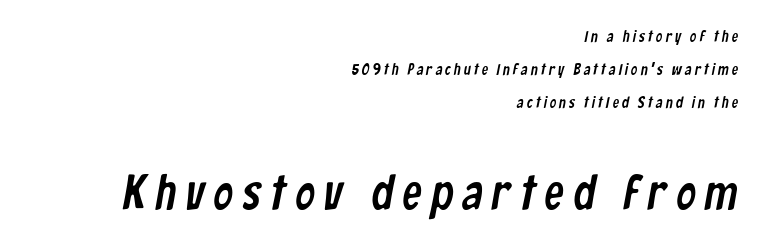
Q: Is the typeface a serif or a sans-serif typeface? A: Sans-serif.
Q: Is the text underlined? A: No.
Q: How is the paragraph aligned? A: Right-aligned.
Q: Is the spacing between lines tight, normal or loose? A: Loose.
Q: Which block of text is set in a larger size, the first (top) or the second (bottom)? A: The second (bottom) one.
Q: Width (condensed, normal, or wide)? A: Condensed.
Q: Stroke contrast? A: Low.
Q: x-height? A: Medium.
Q: Monospaced? A: No.
